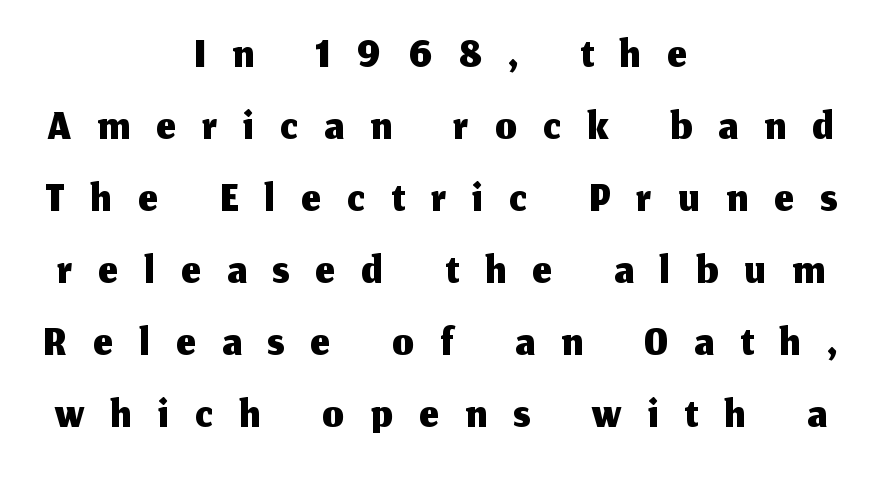
The image shows 68 px sans-serif type, upright; set centered, tight line spacing (1.06x), unusually wide letter spacing (+0.39 em), not underlined; medium stroke contrast and a medium x-height.
